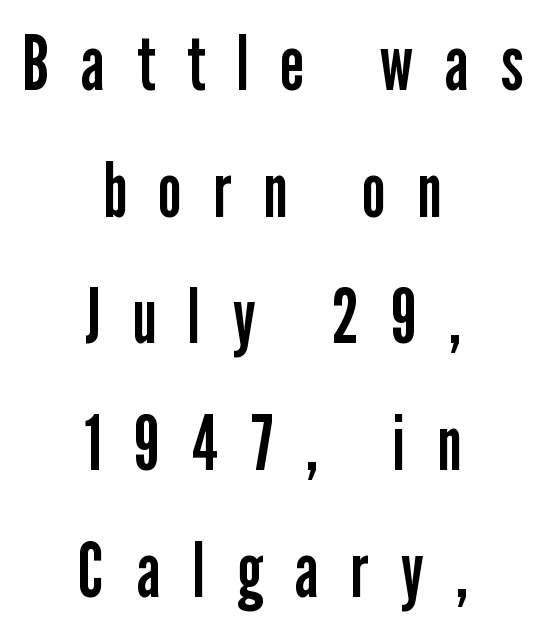
Does the lettering tilt? It doesn't — this is upright. Heaviness? Minimal to ordinary, like unemphasized prose. These lines are composed in type without serifs. How are the letters spaced? Widely, with obvious added tracking. A typesetter would call this proportional, since set widths differ per character. The block of text has a typical density, with ordinary space between rows.
